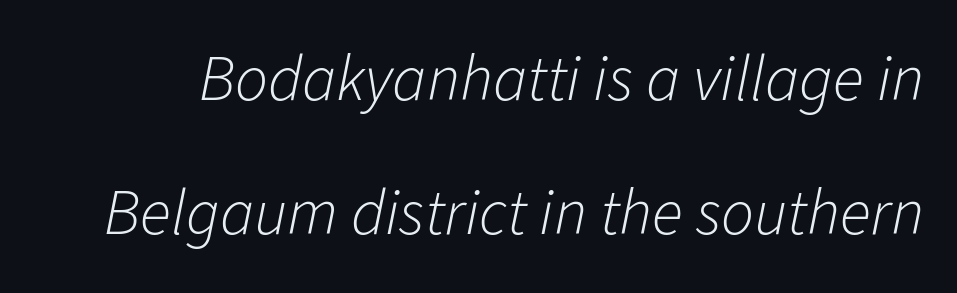
{"italic": "yes", "lean": "right", "slant_degrees": 11, "bold": "no", "weight": "light", "width": "normal", "stroke_contrast": "low", "x_height": "medium", "monospaced": "no", "underline": "no", "line_spacing": "loose", "line_spacing_ratio": 2.06, "letter_spacing": "normal", "letter_spacing_em": 0.0, "glyph_px": 65}
